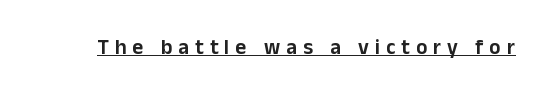
Tall strokes in this sample are plumb rather than angled. Is there an underline? Yes — a line sits under the letters. Compared with typical body copy, the letter spacing here is much looser.
